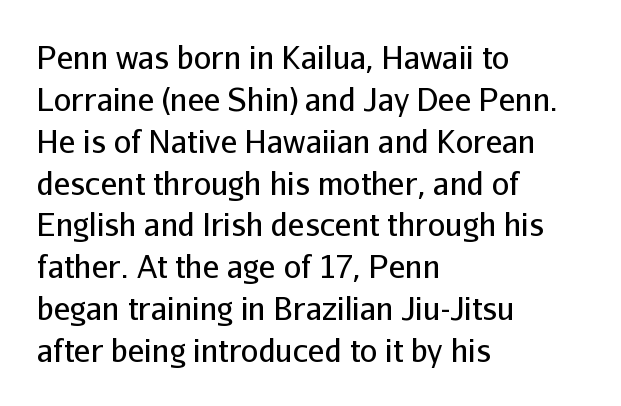
Q: Is the text bold? A: No.
Q: Is the text italic (slanted)? A: No, it is upright.
Q: Is the typeface a serif or a sans-serif typeface? A: Sans-serif.
Q: Is the text underlined? A: No.
Q: How is the paragraph aligned? A: Left-aligned.
Q: Is the spacing between letters normal or unusually wide? A: Normal.
Q: Is the spacing between lines tight, normal or loose? A: Normal.
Q: Width (condensed, normal, or wide)? A: Normal.
Q: Stroke contrast? A: Low.
Q: x-height? A: Medium.
Q: Monospaced? A: No.
